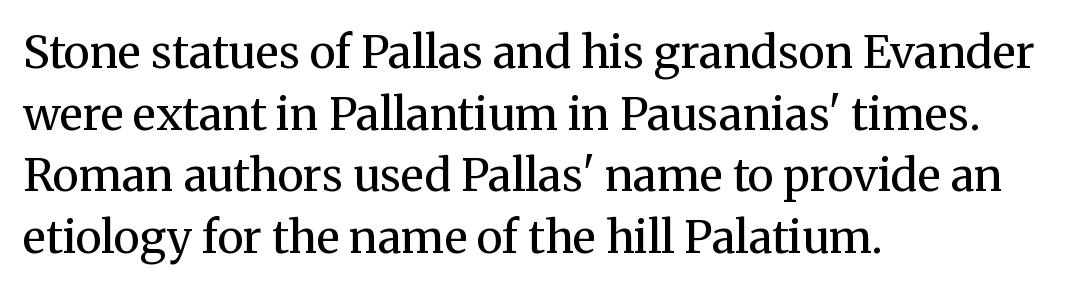
The image shows 45 px regular-weight serif type, upright; set left-aligned, normal line spacing (1.37x), normal letter spacing, not underlined; medium stroke contrast and a medium x-height.
